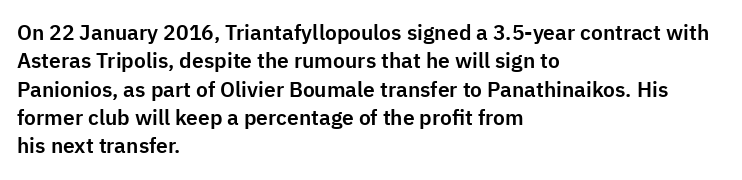
Q: Is the text italic (slanted)? A: No, it is upright.
Q: Is the text underlined? A: No.
Q: How is the paragraph aligned? A: Left-aligned.
Q: Is the spacing between letters normal or unusually wide? A: Normal.
Q: Is the spacing between lines tight, normal or loose? A: Normal.
